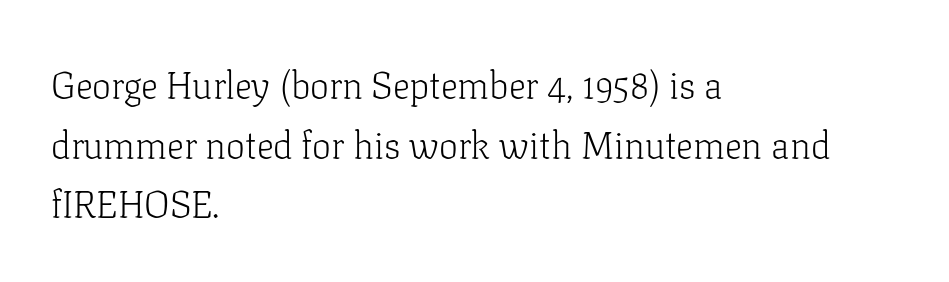
The image shows 38 px light serif type, upright; set left-aligned, normal line spacing (1.57x), normal letter spacing, not underlined; low stroke contrast and a medium x-height.
